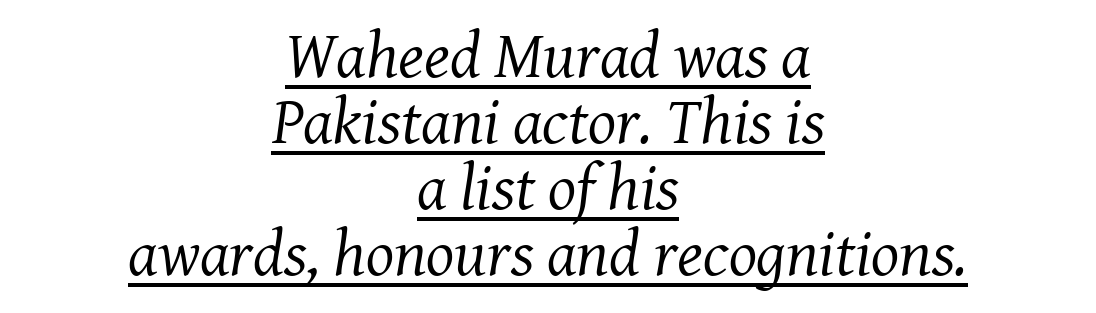
Q: Is the text bold? A: No.
Q: Is the text italic (slanted)? A: Yes, it leans right by about 8 degrees.
Q: Is the typeface a serif or a sans-serif typeface? A: Serif.
Q: Is the text underlined? A: Yes.
Q: How is the paragraph aligned? A: Centered.
Q: Is the spacing between letters normal or unusually wide? A: Normal.
Q: Is the spacing between lines tight, normal or loose? A: Tight.
Q: Width (condensed, normal, or wide)? A: Normal.
Q: Stroke contrast? A: Medium.
Q: x-height? A: Medium.
Q: Monospaced? A: No.
